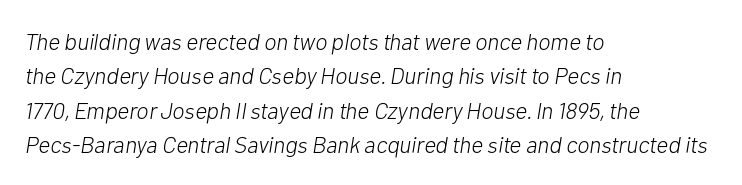
The rendering keeps characters at their native spacing. The block of text has a typical density, with ordinary space between rows. The face used here has a pronounced slope to its letters. The typesetting does not lean heavy: it is not bold. Each row of text sits above clean, open space. Line starts are locked; line ends wander.
